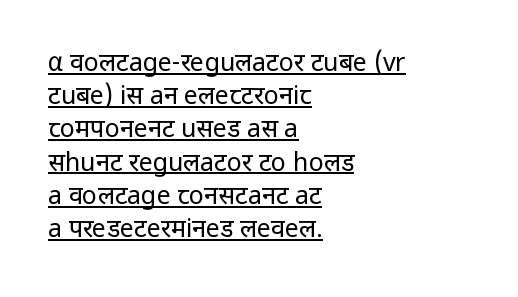
The image shows 25 px text type, upright; set left-aligned, normal line spacing (1.33x), normal letter spacing, underlined.
